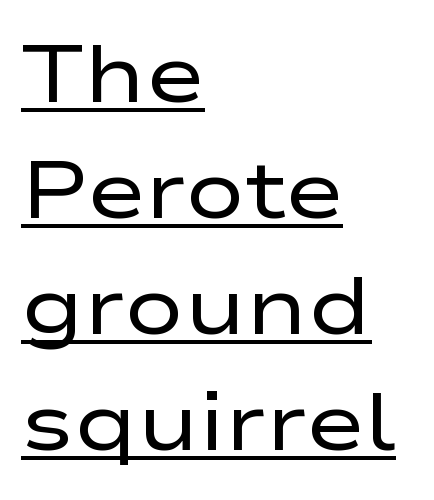
Q: Is the text bold? A: No.
Q: Is the text italic (slanted)? A: No, it is upright.
Q: Is the typeface a serif or a sans-serif typeface? A: Sans-serif.
Q: Is the text underlined? A: Yes.
Q: How is the paragraph aligned? A: Left-aligned.
Q: Is the spacing between letters normal or unusually wide? A: Normal.
Q: Is the spacing between lines tight, normal or loose? A: Normal.
Q: Width (condensed, normal, or wide)? A: Wide.
Q: Stroke contrast? A: Low.
Q: x-height? A: Medium.
Q: Monospaced? A: No.
